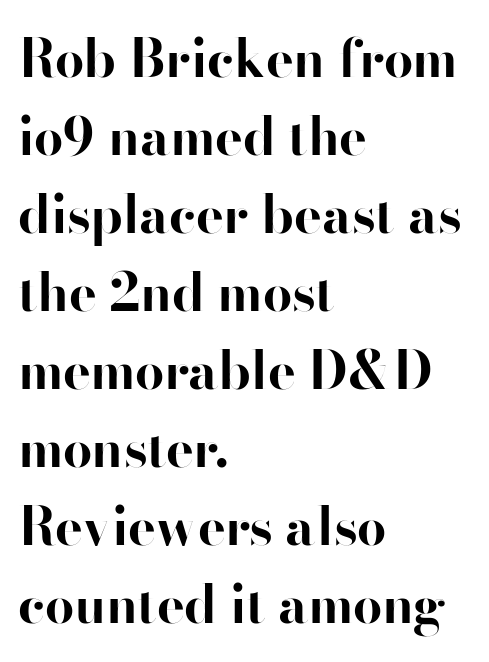
Q: Is the text bold? A: Yes.
Q: Is the text italic (slanted)? A: No, it is upright.
Q: Is the typeface a serif or a sans-serif typeface? A: Sans-serif.
Q: Is the text underlined? A: No.
Q: How is the paragraph aligned? A: Left-aligned.
Q: Is the spacing between letters normal or unusually wide? A: Normal.
Q: Is the spacing between lines tight, normal or loose? A: Normal.
Q: Width (condensed, normal, or wide)? A: Normal.
Q: Stroke contrast? A: High.
Q: x-height? A: Small.
Q: Monospaced? A: No.
